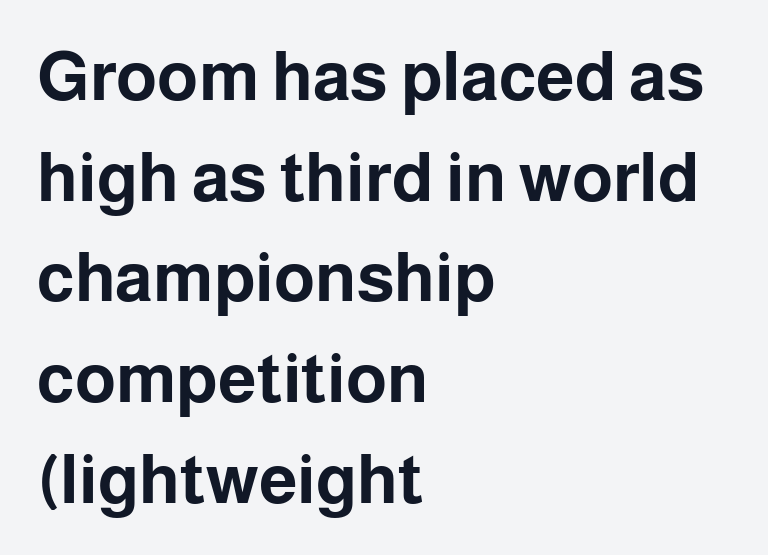
The image shows 69 px bold sans-serif type, upright; set left-aligned, normal line spacing (1.46x), normal letter spacing, not underlined; low stroke contrast and a medium x-height.
